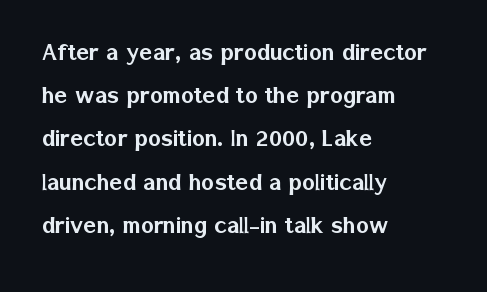
Anything drawn beneath the words? Only blank space. In terms of letterspacing, this is plain default setting. No italicization has been applied; the sample stays upright. The block of text has a typical density, with ordinary space between rows. Horizontal alignment here is leftward, the default for most running prose.
